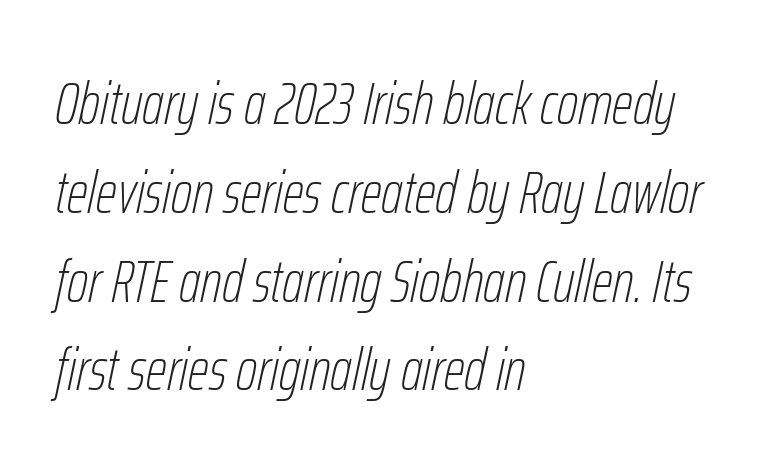
{"italic": "yes", "lean": "right", "slant_degrees": 12, "bold": "no", "weight": "thin", "width": "condensed", "stroke_contrast": "low", "x_height": "medium", "monospaced": "no", "underline": "no", "align": "left", "line_spacing": "normal", "line_spacing_ratio": 1.48, "letter_spacing": "normal", "letter_spacing_em": 0.0, "glyph_px": 60}
